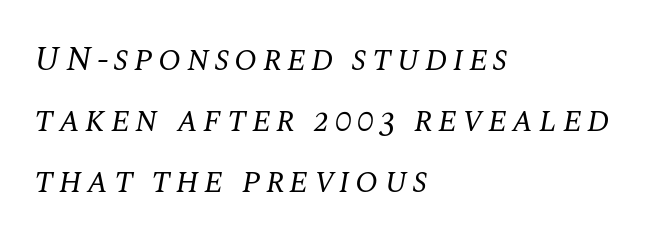
The image shows 34 px regular-weight serif type, italic (leaning right); set left-aligned, line spacing 1.8x, not underlined; medium stroke contrast and a large x-height.
